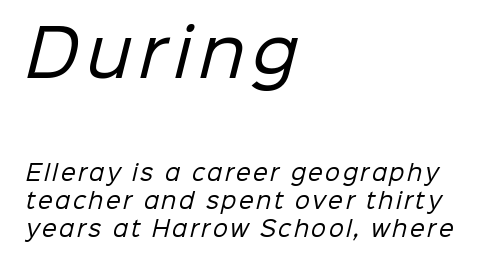
The image shows 64 px regular-weight sans-serif type; set left-aligned, normal line spacing (1.34x), not underlined; the first (top) block is 3.05x larger; low stroke contrast and a medium x-height.
